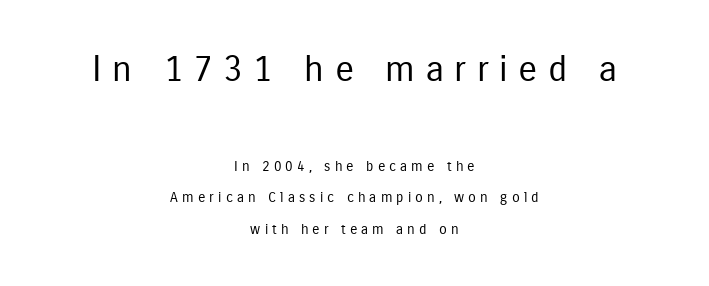
{"serif": "no", "italic": "no", "bold": "no", "weight": "regular", "width": "condensed", "stroke_contrast": "low", "x_height": "medium", "monospaced": "no", "underline": "no", "align": "center", "line_spacing": "loose", "line_spacing_ratio": 2.27, "letter_spacing": "wide", "letter_spacing_em": 0.29, "larger_block": "first", "size_ratio": 2.57, "glyph_px": 36}
